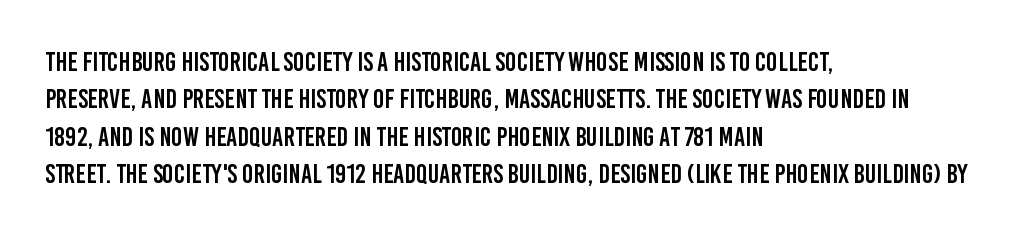
{"italic": "no", "underline": "no", "align": "left", "line_spacing": "normal", "line_spacing_ratio": 1.38, "letter_spacing": "normal", "letter_spacing_em": 0.0, "glyph_px": 27}
